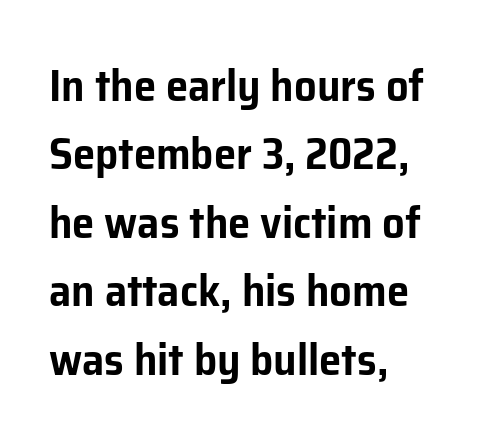
The image shows 45 px sans-serif type, upright; set left-aligned, normal line spacing (1.52x), normal letter spacing, not underlined; low stroke contrast and a medium x-height.
